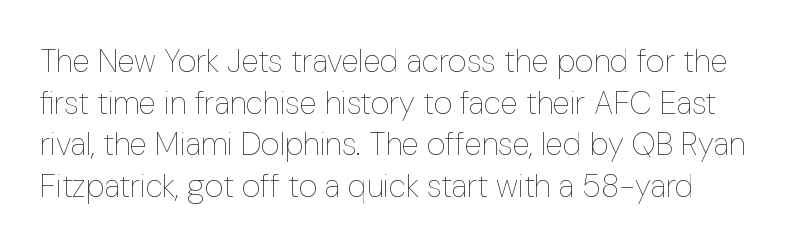
Observe the ordinary spacing: letters are neighbours, not strangers. Here the designer chose a conventional face with non-uniform glyph widths. Check under the words: just untouched page. Interline gaps are of average width in this sample.
